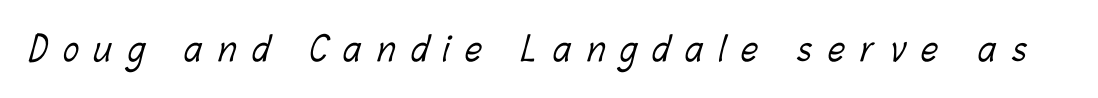
The image shows 33 px light, condensed type; set unusually wide letter spacing (+0.48 em), not underlined; low stroke contrast and a medium x-height.
